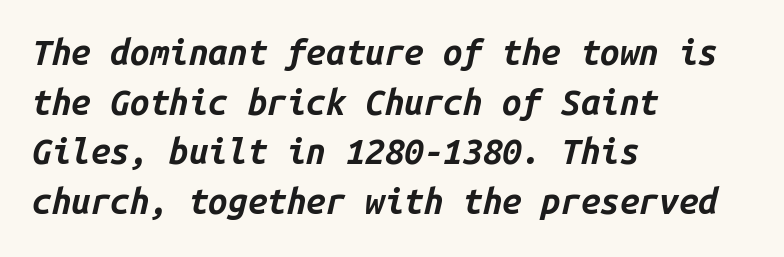
Q: Is the text bold? A: Yes.
Q: Is the text italic (slanted)? A: Yes, it leans right by about 14 degrees.
Q: Is the text underlined? A: No.
Q: How is the paragraph aligned? A: Left-aligned.
Q: Is the spacing between letters normal or unusually wide? A: Normal.
Q: Is the spacing between lines tight, normal or loose? A: Normal.
Q: Width (condensed, normal, or wide)? A: Normal.
Q: Stroke contrast? A: Low.
Q: x-height? A: Medium.
Q: Monospaced? A: Yes.
